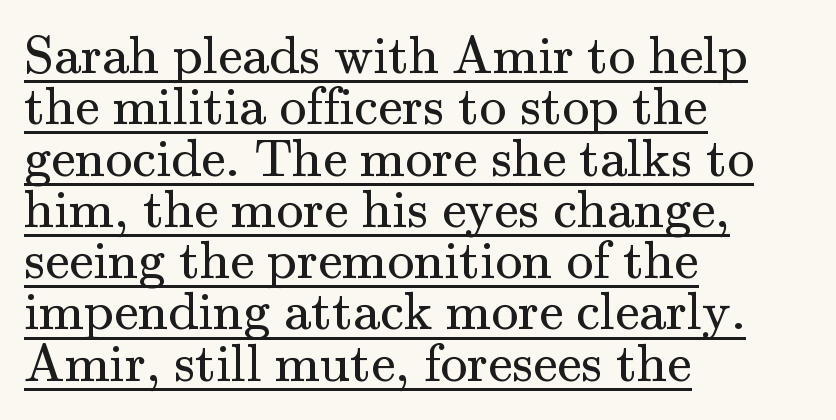
Q: Is the text bold? A: No.
Q: Is the text italic (slanted)? A: No, it is upright.
Q: Is the typeface a serif or a sans-serif typeface? A: Serif.
Q: Is the text underlined? A: Yes.
Q: How is the paragraph aligned? A: Left-aligned.
Q: Is the spacing between letters normal or unusually wide? A: Normal.
Q: Is the spacing between lines tight, normal or loose? A: Tight.
Q: Width (condensed, normal, or wide)? A: Normal.
Q: Stroke contrast? A: Medium.
Q: x-height? A: Small.
Q: Monospaced? A: No.
